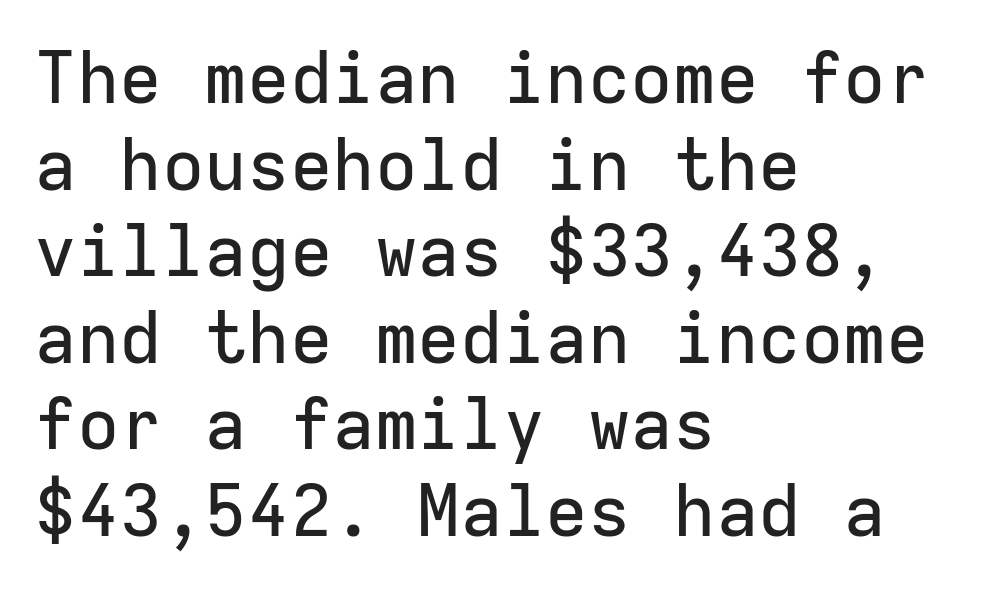
Q: Is the text italic (slanted)? A: No, it is upright.
Q: Is the typeface a serif or a sans-serif typeface? A: Sans-serif.
Q: Is the text underlined? A: No.
Q: How is the paragraph aligned? A: Left-aligned.
Q: Is the spacing between letters normal or unusually wide? A: Normal.
Q: Width (condensed, normal, or wide)? A: Normal.
Q: Stroke contrast? A: Low.
Q: x-height? A: Medium.
Q: Monospaced? A: Yes.
